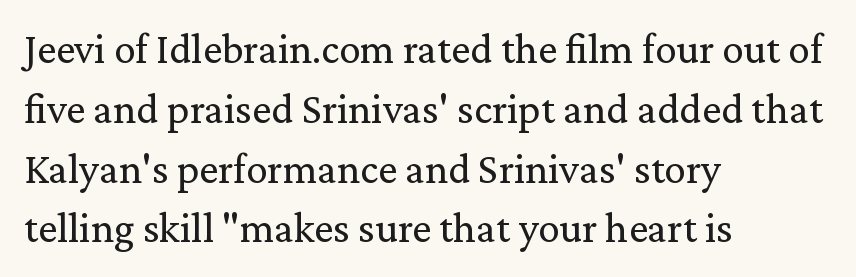
{"serif": "yes", "italic": "no", "bold": "no", "weight": "regular", "width": "normal", "stroke_contrast": "low", "x_height": "medium", "monospaced": "no", "underline": "no", "align": "left", "line_spacing": "normal", "line_spacing_ratio": 1.39, "letter_spacing": "normal", "letter_spacing_em": 0.0, "glyph_px": 43}
